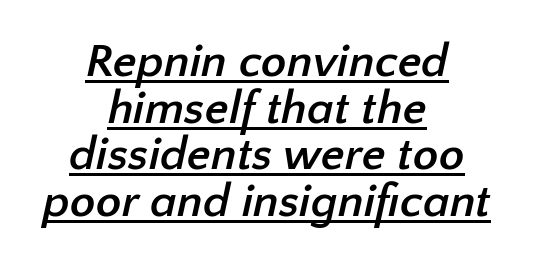
Note the varied advance widths — an 'i' is clearly narrower than an 'm'. Teacher's note: observe the equal gaps on both sides — that is centered alignment. No extra tracking has been applied to these lines. The words here are underlined. Does the leading feel generous? Not at all — it's pinched. To sum up the face: it is a sans, with no serifs.
